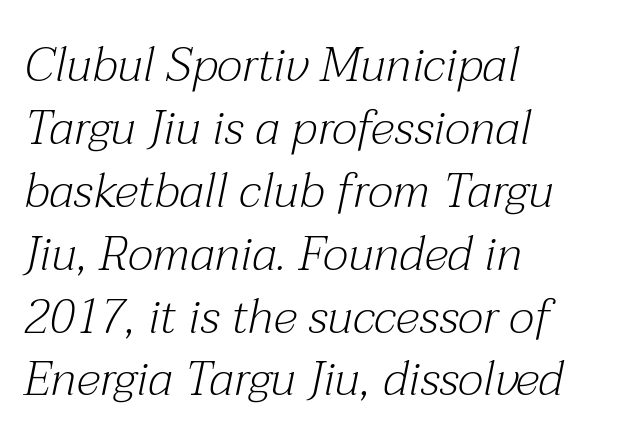
The image shows 48 px light serif type, italic (leaning right); set left-aligned, normal line spacing (1.31x), normal letter spacing, not underlined; medium stroke contrast and a medium x-height.
